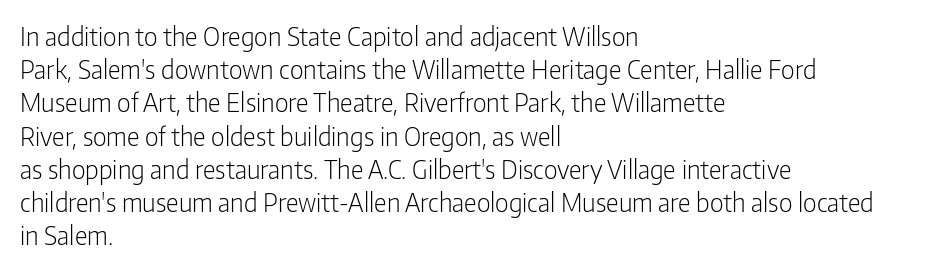
These lines sit exactly where default settings would place them. Decoration check: the copy has no underline. The typeface has the unassuming heft of standard copy or less. Horizontal alignment here is leftward, the default for most running prose.
